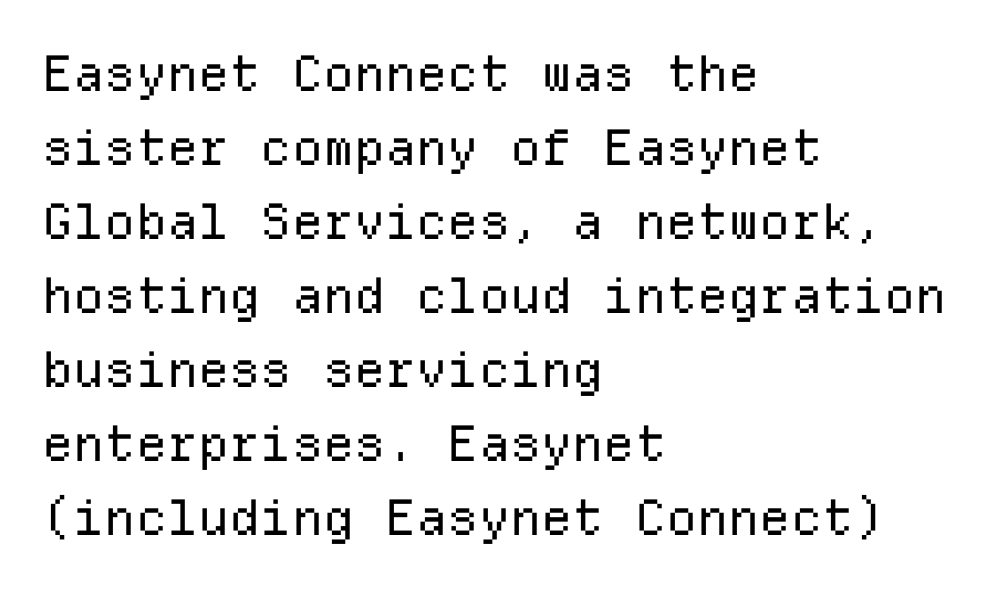
Leading matches the norm, producing a regular column. Nothing sits at the stroke ends, so this counts as sans-serif. Counters stay open thanks to moderate or lighter strokes. The paragraph has a hard left edge and a soft right edge.
